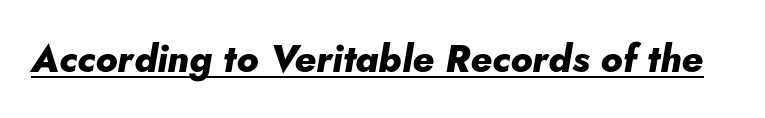
{"italic": "yes", "lean": "right", "slant_degrees": 5, "bold": "yes", "weight": "heavy", "width": "normal", "stroke_contrast": "low", "x_height": "small", "monospaced": "no", "underline": "yes", "letter_spacing": "normal", "letter_spacing_em": 0.0, "glyph_px": 38}
